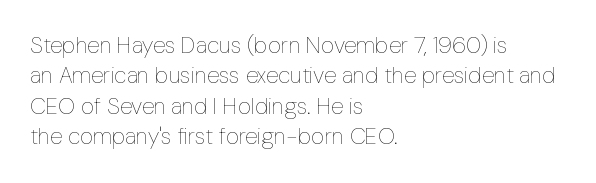
{"italic": "no", "bold": "no", "underline": "no", "align": "left", "line_spacing": "normal", "line_spacing_ratio": 1.32, "letter_spacing": "normal", "letter_spacing_em": 0.0, "glyph_px": 23}
